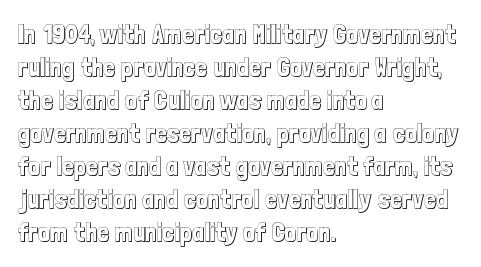
The image shows 26 px text type, upright; set left-aligned, normal line spacing (1.27x), normal letter spacing, not underlined.
